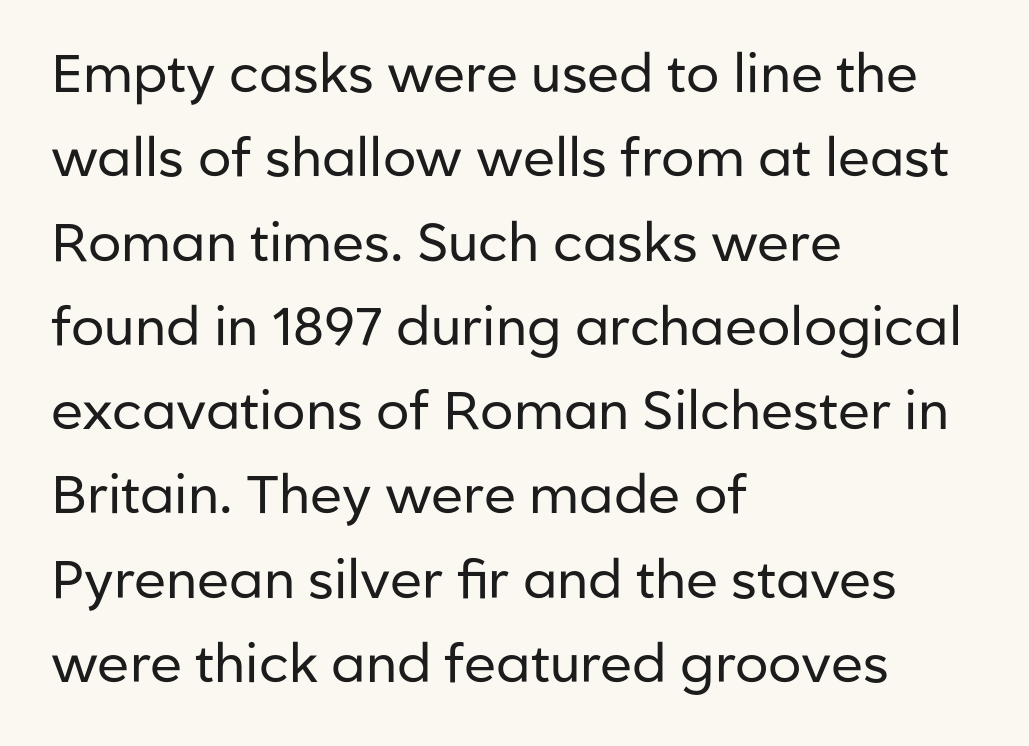
The font's upright variant was chosen for this text. These lines are rendered in a variable-pitch font. Line spacing here is normal. The passage shown is not underscored anywhere.
